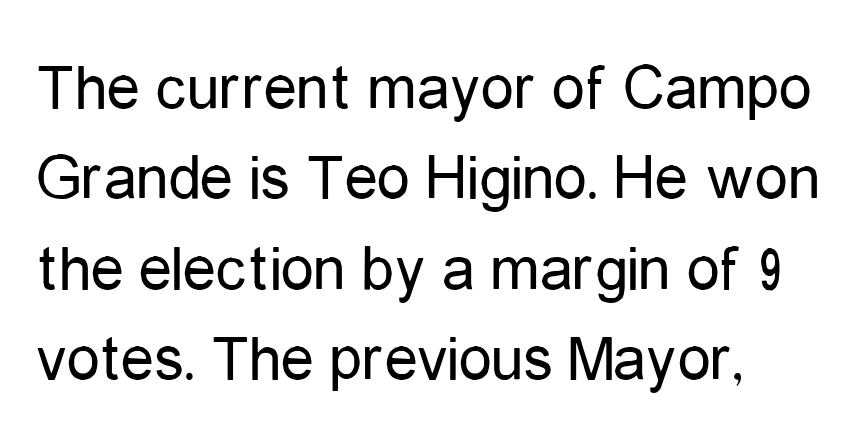
Left-aligned paragraph, ragged on the right. In terms of posture, this sample is upright. The designer left line spacing at the default. The passage shown is not underscored anywhere. Think of a printed novel: that variable character pitch is what you see here. Font category for this specimen: sans-serif.
